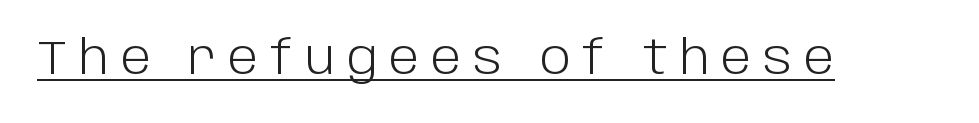
The image shows 46 px light sans-serif type, upright; set unusually wide letter spacing (+0.26 em), underlined; low stroke contrast and a large x-height.
